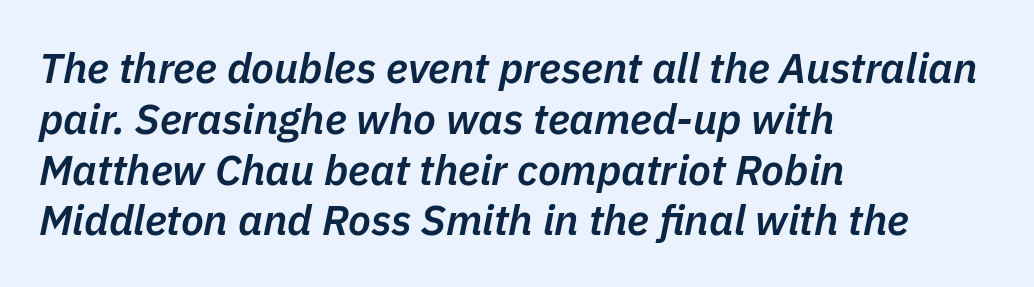
The image shows 42 px semibold type, italic (leaning right); set left-aligned, line spacing 1.21x, normal letter spacing, not underlined; low stroke contrast and a medium x-height.
